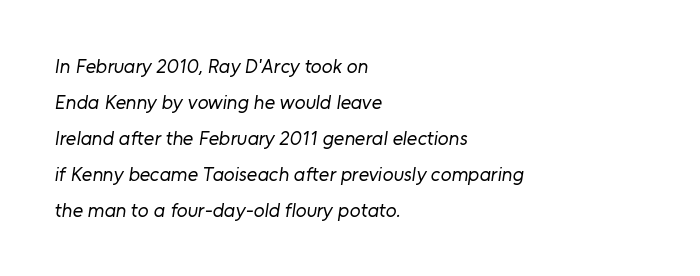
Q: Is the text bold? A: No.
Q: Is the text underlined? A: No.
Q: How is the paragraph aligned? A: Left-aligned.
Q: Is the spacing between letters normal or unusually wide? A: Normal.
